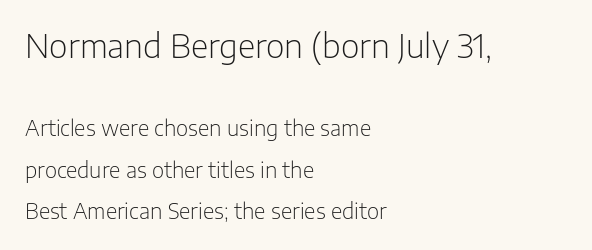
The image shows 32 px light sans-serif type, upright; set left-aligned, loose line spacing (1.98x), normal letter spacing, not underlined; the first (top) block is 1.52x larger; low stroke contrast and a medium x-height.
